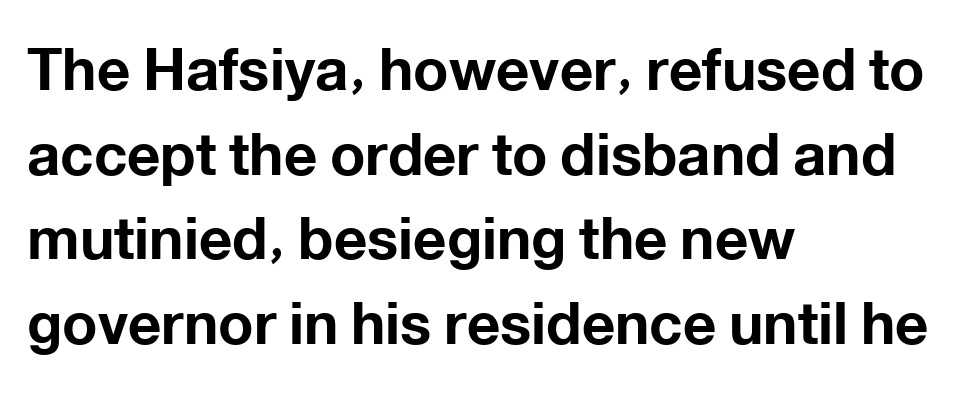
{"serif": "no", "italic": "no", "bold": "yes", "weight": "bold", "width": "normal", "stroke_contrast": "low", "x_height": "medium", "monospaced": "no", "underline": "no", "align": "left", "line_spacing": "normal", "line_spacing_ratio": 1.46, "letter_spacing": "normal", "letter_spacing_em": 0.0, "glyph_px": 58}
